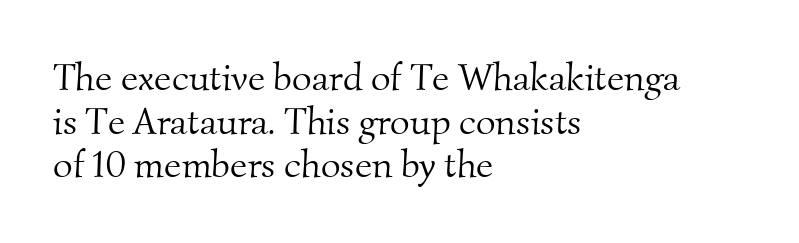
Q: Is the text bold? A: No.
Q: Is the typeface a serif or a sans-serif typeface? A: Serif.
Q: Is the text underlined? A: No.
Q: How is the paragraph aligned? A: Left-aligned.
Q: Is the spacing between letters normal or unusually wide? A: Normal.
Q: Is the spacing between lines tight, normal or loose? A: Tight.
Q: Width (condensed, normal, or wide)? A: Normal.
Q: Stroke contrast? A: Medium.
Q: x-height? A: Small.
Q: Monospaced? A: No.
